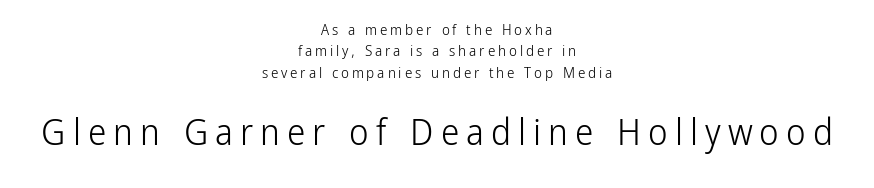
The image shows 37 px light, condensed sans-serif type, upright; set centered, normal line spacing (1.42x), not underlined; the second (bottom) block is 2.47x larger; low stroke contrast and a medium x-height.
